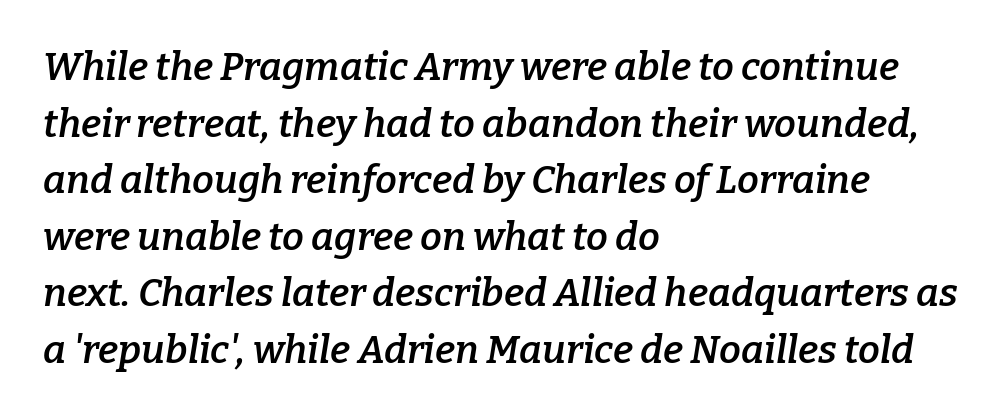
{"serif": "yes", "italic": "yes", "lean": "right", "slant_degrees": 9, "bold": "semi", "weight": "semibold", "width": "normal", "stroke_contrast": "low", "x_height": "medium", "monospaced": "no", "underline": "no", "align": "left", "line_spacing": "normal", "line_spacing_ratio": 1.45, "letter_spacing": "normal", "letter_spacing_em": 0.0, "glyph_px": 39}
